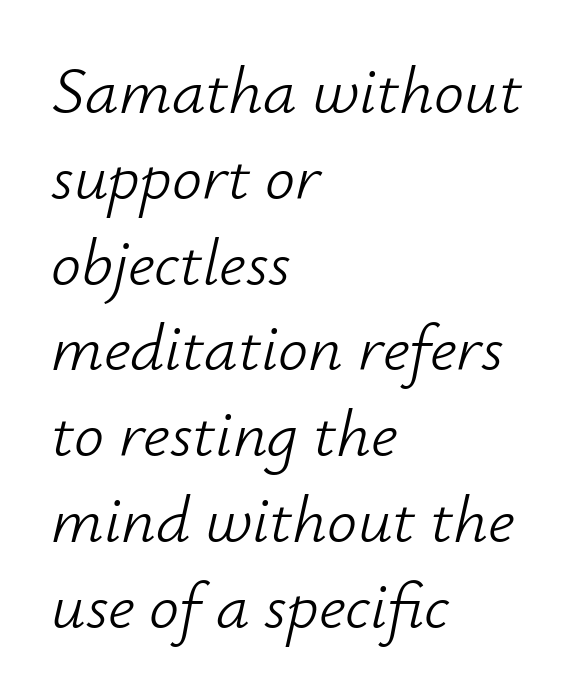
{"italic": "yes", "lean": "right", "slant_degrees": 12, "bold": "no", "weight": "light", "width": "normal", "stroke_contrast": "low", "x_height": "small", "monospaced": "no", "underline": "no", "align": "left", "line_spacing": "normal", "line_spacing_ratio": 1.28, "letter_spacing": "normal", "letter_spacing_em": 0.0, "glyph_px": 67}
